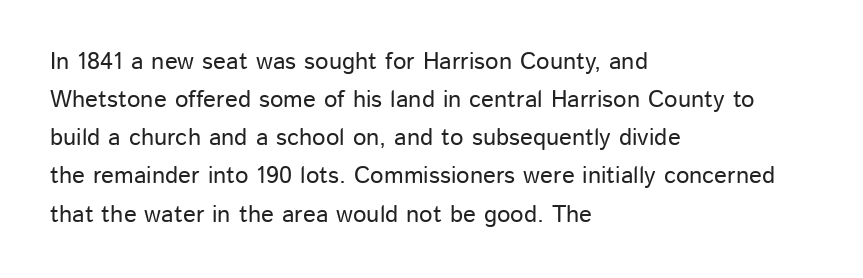
The image shows 24 px text type, upright; set left-aligned, normal line spacing (1.59x), normal letter spacing, not underlined.
